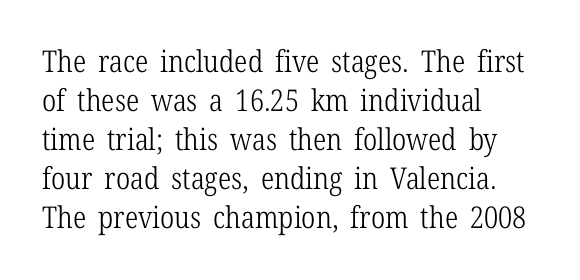
{"serif": "yes", "italic": "no", "bold": "no", "weight": "light", "width": "condensed", "stroke_contrast": "low", "x_height": "medium", "monospaced": "no", "underline": "no", "align": "left", "line_spacing": "normal", "line_spacing_ratio": 1.3, "letter_spacing": "normal", "letter_spacing_em": 0.0, "glyph_px": 30}
